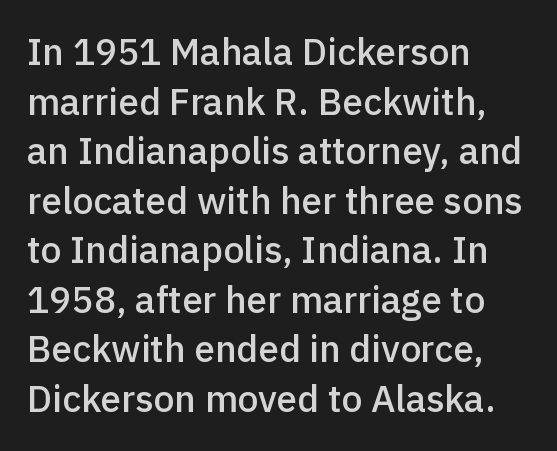
Q: Is the text bold? A: Semi-bold.
Q: Is the text italic (slanted)? A: No, it is upright.
Q: Is the typeface a serif or a sans-serif typeface? A: Sans-serif.
Q: Is the text underlined? A: No.
Q: How is the paragraph aligned? A: Left-aligned.
Q: Is the spacing between letters normal or unusually wide? A: Normal.
Q: Is the spacing between lines tight, normal or loose? A: Normal.
Q: Width (condensed, normal, or wide)? A: Normal.
Q: x-height? A: Medium.
Q: Monospaced? A: No.
